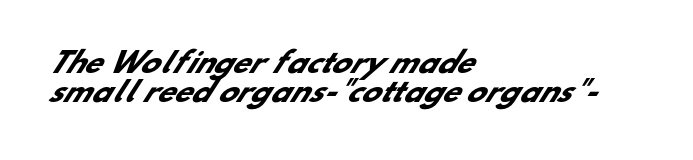
The image shows 28 px heavy sans-serif type; set left-aligned, tight line spacing (1.05x), normal letter spacing, not underlined; low stroke contrast and a small x-height.
